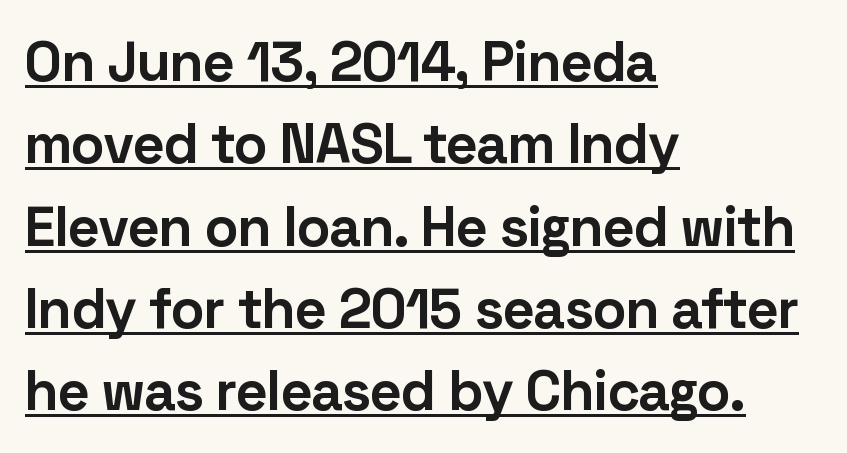
Q: Is the text bold? A: Yes.
Q: Is the text italic (slanted)? A: No, it is upright.
Q: Is the typeface a serif or a sans-serif typeface? A: Sans-serif.
Q: Is the text underlined? A: Yes.
Q: How is the paragraph aligned? A: Left-aligned.
Q: Is the spacing between letters normal or unusually wide? A: Normal.
Q: Is the spacing between lines tight, normal or loose? A: Normal.
Q: Width (condensed, normal, or wide)? A: Normal.
Q: Stroke contrast? A: Low.
Q: x-height? A: Medium.
Q: Monospaced? A: No.
